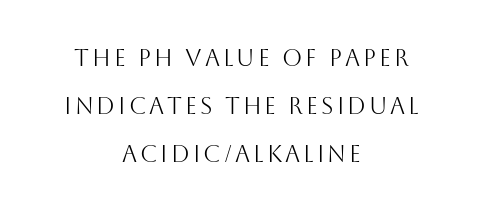
In CSS terms this would be text-align: center. Ordinary non-slanted type is in use. A bare baseline throughout the passage. Whoever set this chose breathing room over compactness in the vertical rhythm. Heaviness? Minimal to ordinary, like unemphasized prose.
